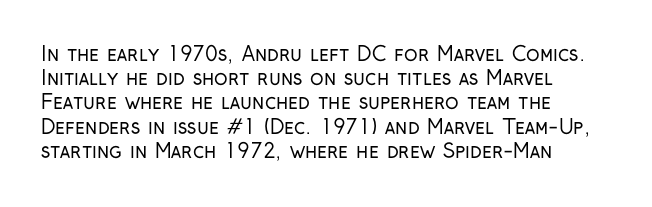
{"italic": "no", "bold": "no", "underline": "no", "align": "left", "line_spacing_ratio": 1.21, "letter_spacing": "normal", "letter_spacing_em": 0.0, "glyph_px": 20}
